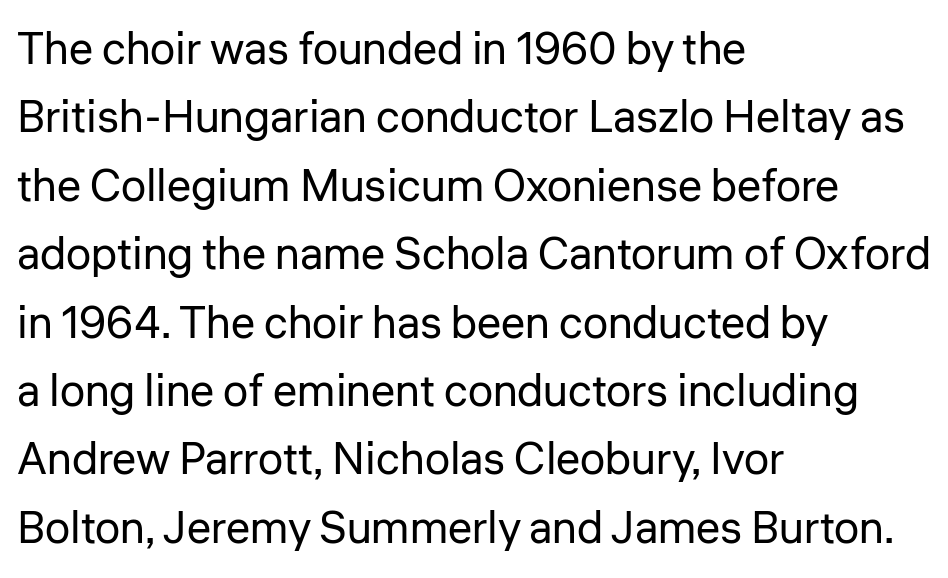
A typesetter would call this proportional, since set widths differ per character. Honestly, there is no underline to notice here at all. Note: no serifs on the glyphs. This rendering uses left alignment, leaving the right contour irregular. The letters stand upright; this is a roman face.
